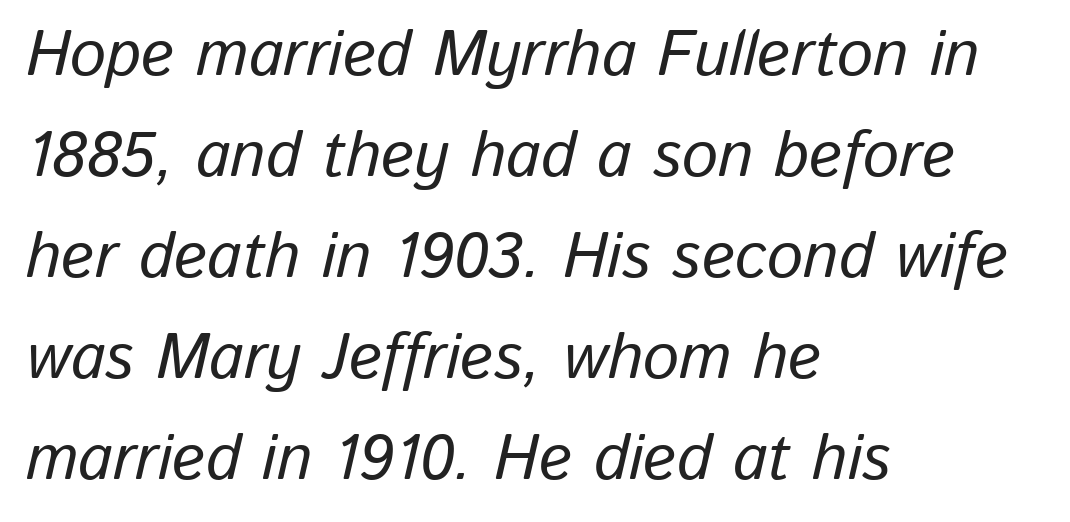
{"italic": "yes", "lean": "right", "slant_degrees": 13, "width": "normal", "stroke_contrast": "low", "x_height": "medium", "monospaced": "no", "underline": "no", "align": "left", "line_spacing": "normal", "line_spacing_ratio": 1.58, "letter_spacing": "normal", "letter_spacing_em": 0.0, "glyph_px": 64}
